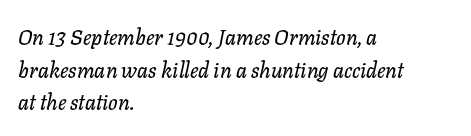
Style check: oblique. Descenders hang freely into open space. This block has exactly the height ordinary leading produces. This sample is left-justified, so line endings fall wherever the words run out. There is no visible air inserted between adjacent glyphs.
